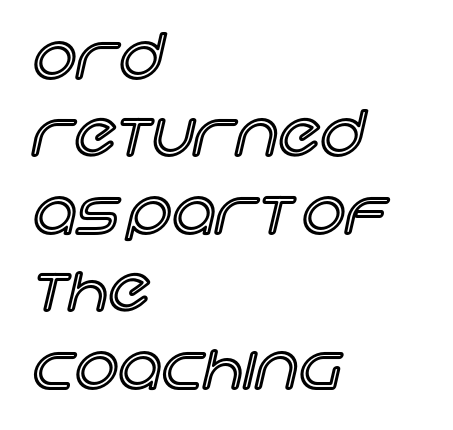
The image shows 61 px text type; set left-aligned, normal line spacing (1.27x), normal letter spacing, not underlined; a large x-height.
